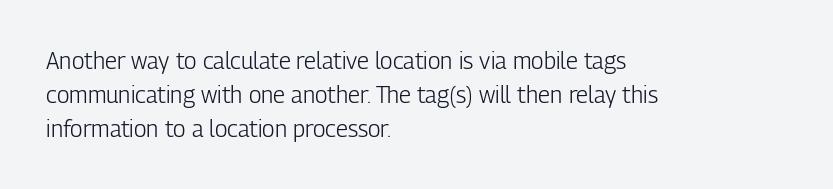
Just letters on the line, the space beneath them empty. Evenly set lines give the paragraph a standard silhouette. Heft: none added — not bold. Notice how the passage keeps a crisp vertical edge on the left only. No extra tracking has been applied to these lines. A roman cut, with each character standing at attention.
